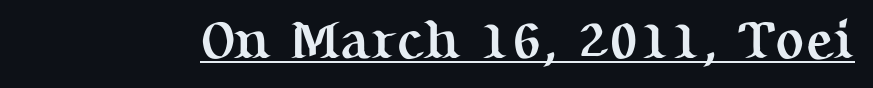
{"serif": "yes", "italic": "no", "bold": "yes", "weight": "semibold", "width": "normal", "stroke_contrast": "medium", "x_height": "medium", "monospaced": "no", "underline": "yes", "letter_spacing": "normal", "letter_spacing_em": 0.0, "glyph_px": 54}
